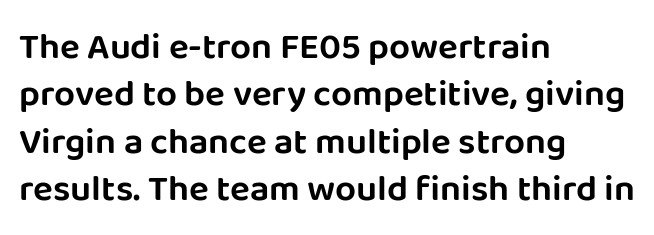
Note: no serifs on the glyphs. The paragraph shown leans on its left margin. Letters rest on an invisible, unmarked baseline. In terms of posture, this sample is upright. How are the letters spaced? Ordinarily, with no added tracking. The passage shown stacks its lines at a standard gap.
